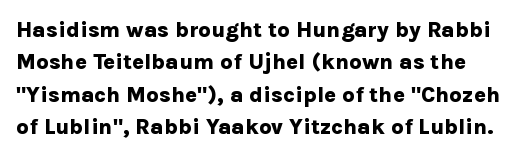
Leading: standard. As a designer I'd log this as weight 700, bold. The passage shown is not underscored anywhere. Every stem runs plumb, perpendicular to the baseline.
